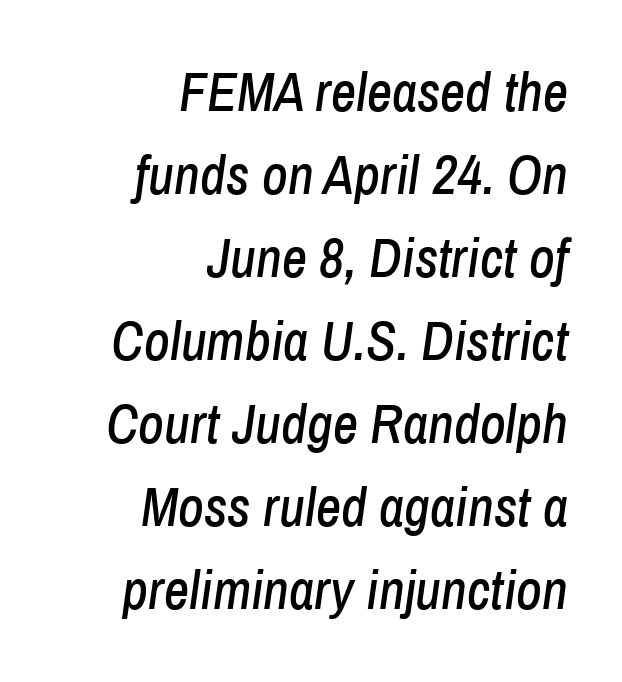
Q: Is the text italic (slanted)? A: Yes, it leans right by about 8 degrees.
Q: Is the text underlined? A: No.
Q: How is the paragraph aligned? A: Right-aligned.
Q: Is the spacing between letters normal or unusually wide? A: Normal.
Q: Is the spacing between lines tight, normal or loose? A: Normal.
Q: Width (condensed, normal, or wide)? A: Condensed.
Q: Stroke contrast? A: Low.
Q: x-height? A: Medium.
Q: Monospaced? A: No.
